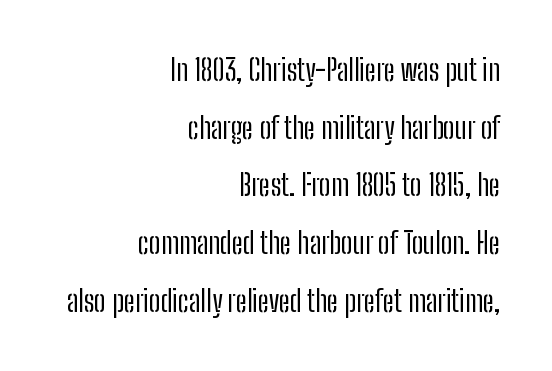
The specimen omits any rule beneath the text block's lines. Looks like regular typesetting: each glyph gets only the width it needs. No italicization has been applied; the sample stays upright. Serifs: no, the terminals of the letterforms are clean. The typeface has the unassuming heft of standard copy or less. Tracking here is standard; glyphs follow each other at the usual distance.
